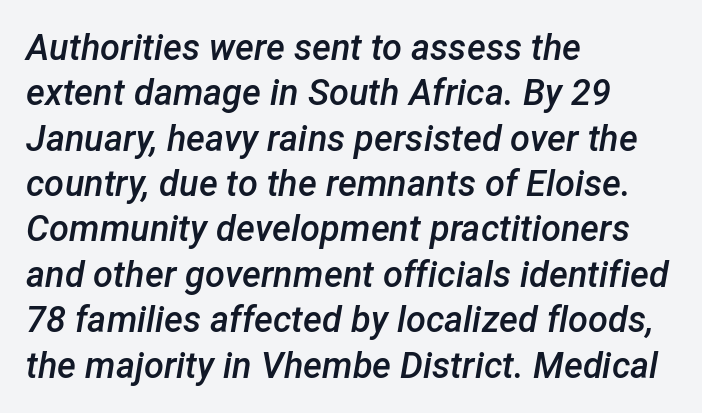
{"italic": "yes", "lean": "right", "slant_degrees": 12, "bold": "semi", "weight": "semibold", "width": "normal", "stroke_contrast": "low", "x_height": "medium", "monospaced": "no", "underline": "no", "align": "left", "line_spacing": "normal", "line_spacing_ratio": 1.26, "letter_spacing": "normal", "letter_spacing_em": 0.0, "glyph_px": 36}
